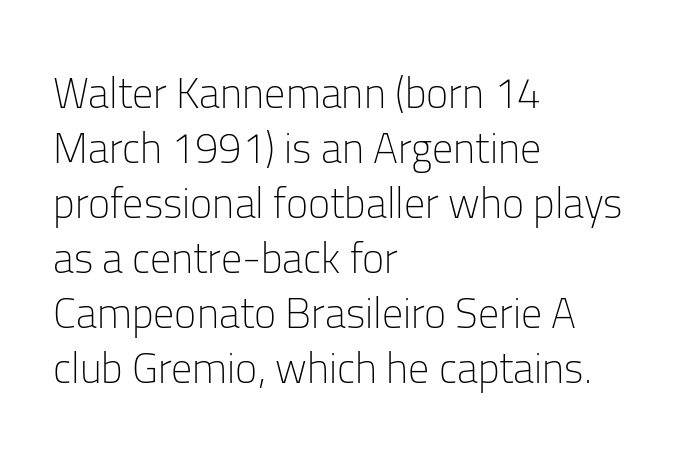
{"serif": "no", "italic": "no", "bold": "no", "weight": "light", "width": "normal", "stroke_contrast": "low", "x_height": "medium", "monospaced": "no", "underline": "no", "align": "left", "line_spacing": "normal", "line_spacing_ratio": 1.31, "letter_spacing": "normal", "letter_spacing_em": 0.0, "glyph_px": 42}
